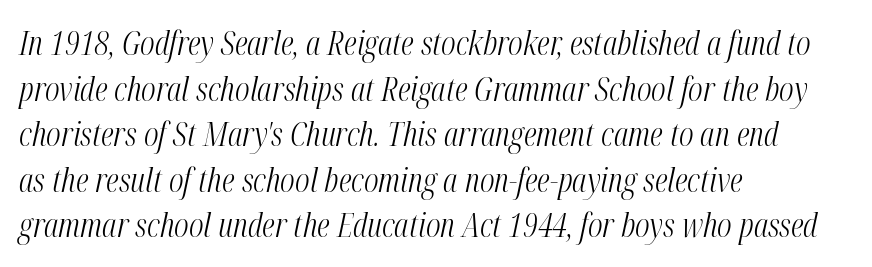
A light-to-regular cut is what we see here. Left-aligned paragraph, ragged on the right. The passage shown is typed in a proportional face where columns would drift. This is oblique type, the kind used for emphasis or titles. Underlining? Definitely not there.
